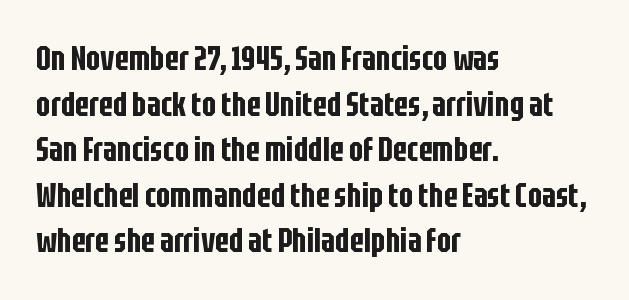
Alignment: flush left. Tall strokes in this sample are plumb rather than angled. Tracking value appears to be zero — textbook default spacing. In terms of leading, this rendering sits right in the middle.
